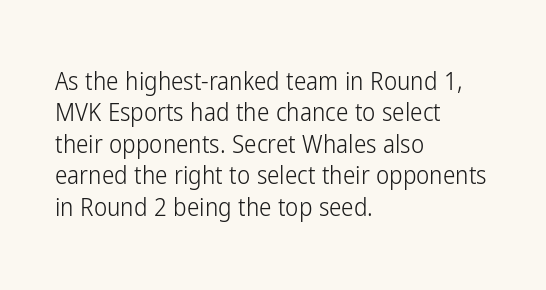
Q: Is the text bold? A: No.
Q: Is the text italic (slanted)? A: No, it is upright.
Q: Is the text underlined? A: No.
Q: How is the paragraph aligned? A: Left-aligned.
Q: Is the spacing between letters normal or unusually wide? A: Normal.
Q: Is the spacing between lines tight, normal or loose? A: Normal.
